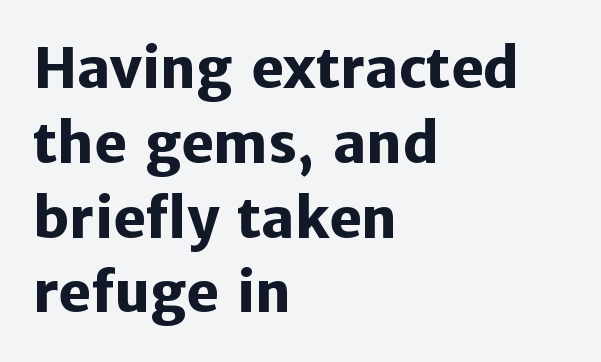
Check the space under the baseline: it is left empty. Here the designer chose a conventional face with non-uniform glyph widths. These lines sit exactly where default settings would place them. Font category for this specimen: sans-serif.
